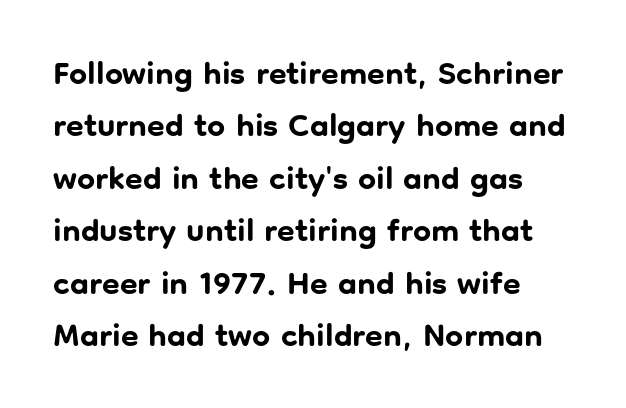
{"serif": "no", "italic": "no", "bold": "yes", "weight": "bold", "width": "normal", "stroke_contrast": "low", "x_height": "medium", "monospaced": "no", "underline": "no", "align": "left", "line_spacing": "normal", "line_spacing_ratio": 1.64, "letter_spacing": "normal", "letter_spacing_em": 0.0, "glyph_px": 32}
